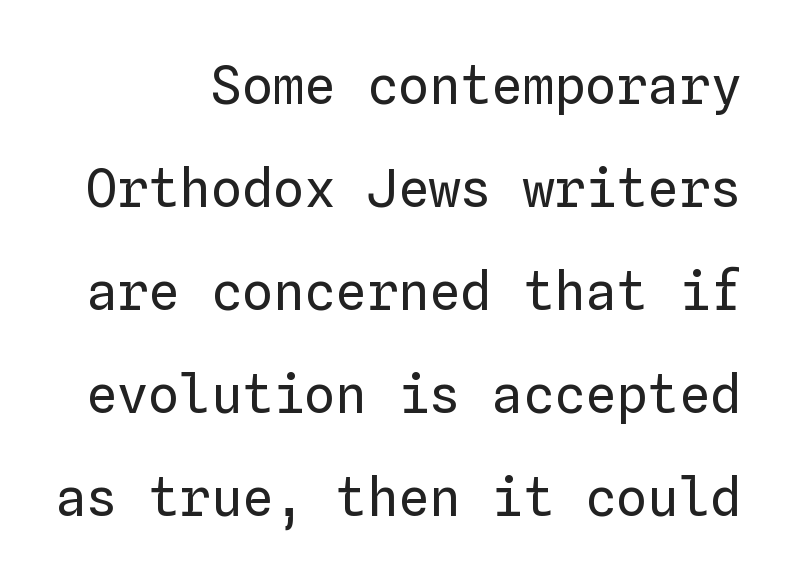
Q: Is the text bold? A: No.
Q: Is the text italic (slanted)? A: No, it is upright.
Q: Is the text underlined? A: No.
Q: Is the spacing between letters normal or unusually wide? A: Normal.
Q: Is the spacing between lines tight, normal or loose? A: Loose.
Q: Width (condensed, normal, or wide)? A: Normal.
Q: Stroke contrast? A: Low.
Q: x-height? A: Medium.
Q: Monospaced? A: Yes.
